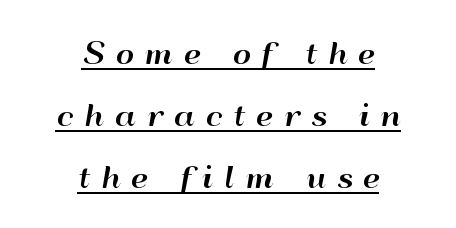
{"serif": "no", "width": "wide", "stroke_contrast": "high", "x_height": "small", "monospaced": "no", "underline": "yes", "align": "center", "line_spacing": "loose", "line_spacing_ratio": 2.22, "letter_spacing": "wide", "letter_spacing_em": 0.38, "glyph_px": 28}
